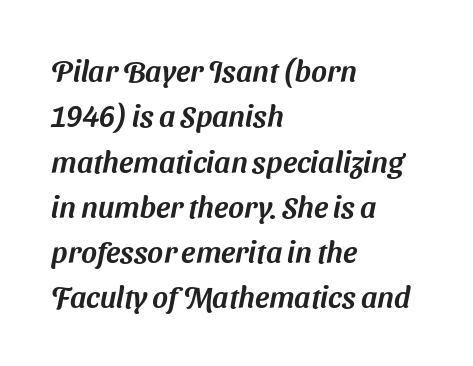
Q: Is the typeface a serif or a sans-serif typeface? A: Sans-serif.
Q: Is the text underlined? A: No.
Q: How is the paragraph aligned? A: Left-aligned.
Q: Is the spacing between letters normal or unusually wide? A: Normal.
Q: Is the spacing between lines tight, normal or loose? A: Normal.
Q: Width (condensed, normal, or wide)? A: Normal.
Q: Stroke contrast? A: Medium.
Q: x-height? A: Medium.
Q: Monospaced? A: No.
